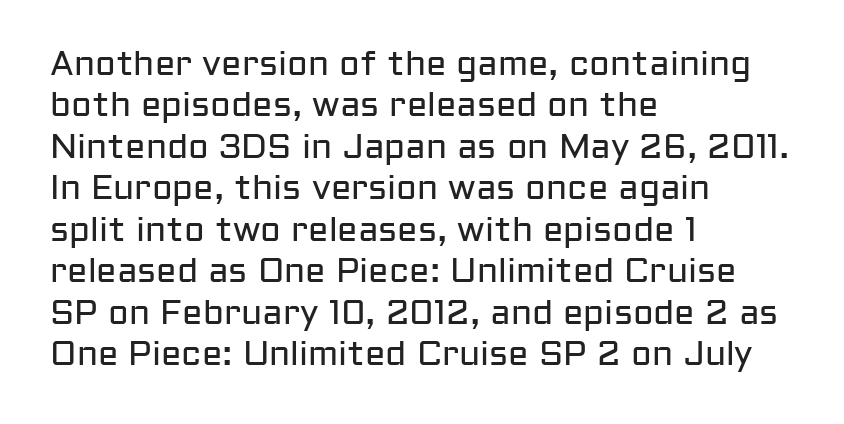
The image shows 34 px regular-weight sans-serif type, upright; set left-aligned, line spacing 1.22x, normal letter spacing, not underlined; low stroke contrast and a medium x-height.
